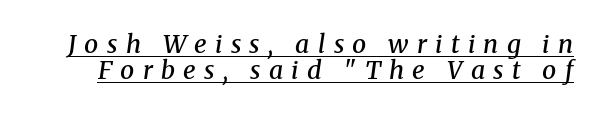
The rendering uses the underline text-decoration. Posture: slanted. The lines are packed closely together with very little leading. A typesetter would call this heavily tracked-out type. The typesetting leans somewhat heavy: a semibold.
